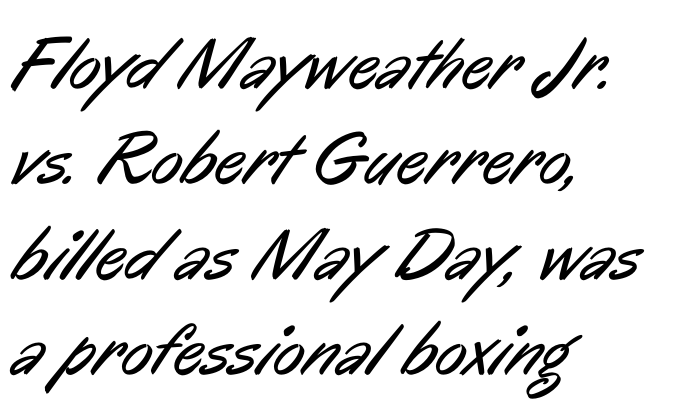
{"serif": "no", "bold": "no", "weight": "regular", "width": "condensed", "stroke_contrast": "low", "x_height": "medium", "monospaced": "no", "underline": "no", "align": "left", "line_spacing": "normal", "line_spacing_ratio": 1.29, "letter_spacing": "normal", "letter_spacing_em": 0.0, "glyph_px": 74}
